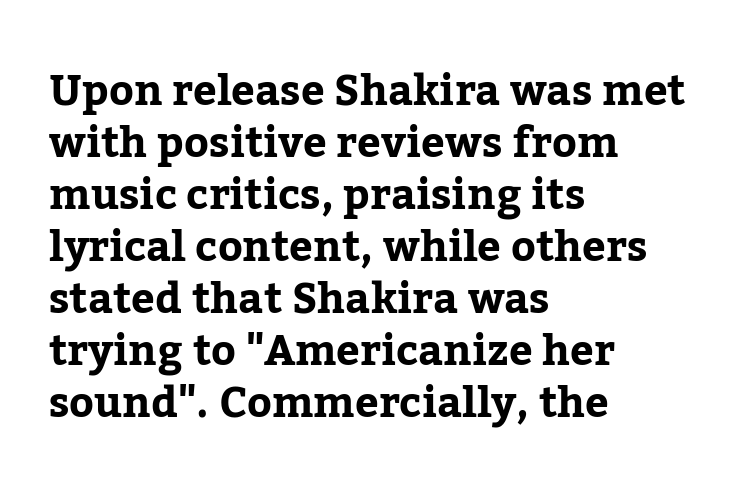
{"serif": "yes", "italic": "no", "width": "normal", "stroke_contrast": "low", "x_height": "medium", "monospaced": "no", "underline": "no", "align": "left", "line_spacing_ratio": 1.24, "letter_spacing": "normal", "letter_spacing_em": 0.0, "glyph_px": 42}
